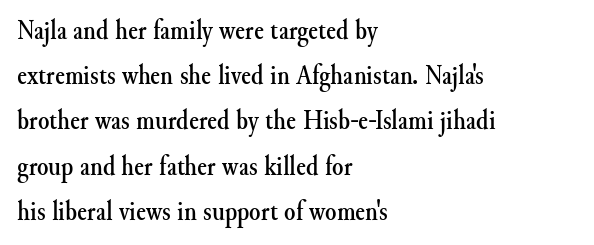
{"serif": "yes", "italic": "no", "width": "normal", "stroke_contrast": "medium", "x_height": "small", "monospaced": "no", "underline": "no", "align": "left", "line_spacing": "normal", "line_spacing_ratio": 1.56, "letter_spacing": "normal", "letter_spacing_em": 0.0, "glyph_px": 29}
